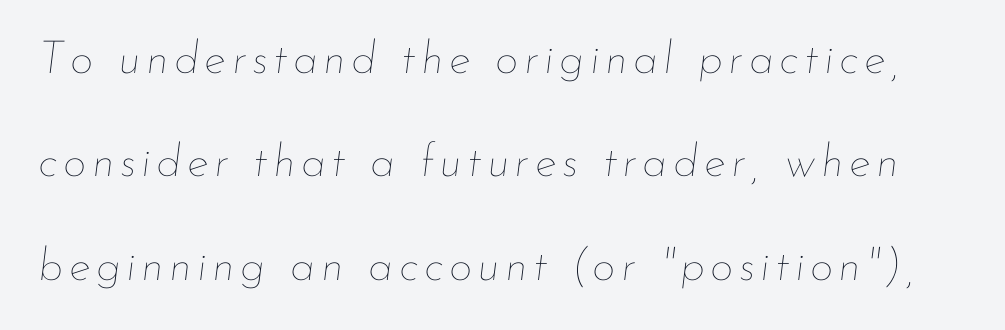
Q: Is the text bold? A: No.
Q: Is the text italic (slanted)? A: Yes, it leans right by about 7 degrees.
Q: Is the text underlined? A: No.
Q: Is the spacing between lines tight, normal or loose? A: Loose.
Q: Width (condensed, normal, or wide)? A: Normal.
Q: Stroke contrast? A: Low.
Q: x-height? A: Small.
Q: Monospaced? A: No.
